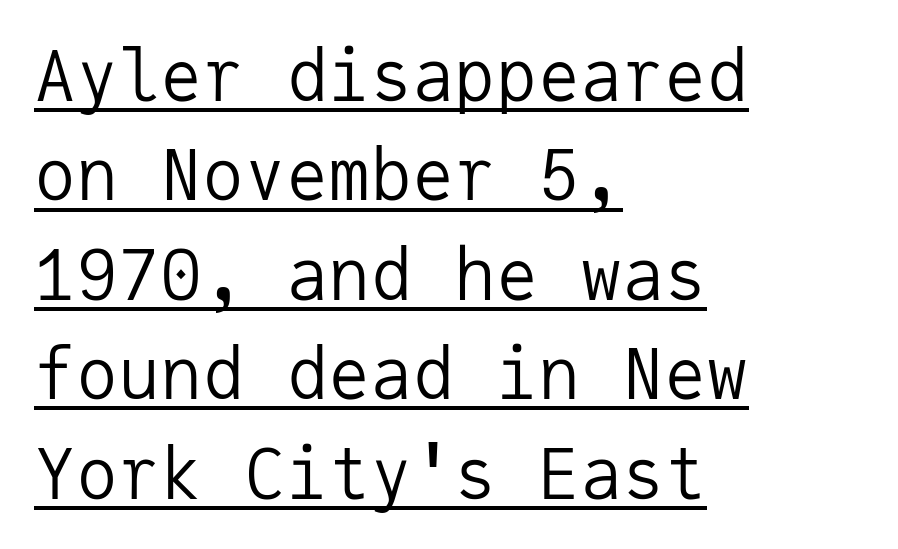
The image shows 70 px regular-weight sans-serif type, upright, monospaced; set left-aligned, normal line spacing (1.42x), normal letter spacing, underlined; low stroke contrast and a medium x-height.
